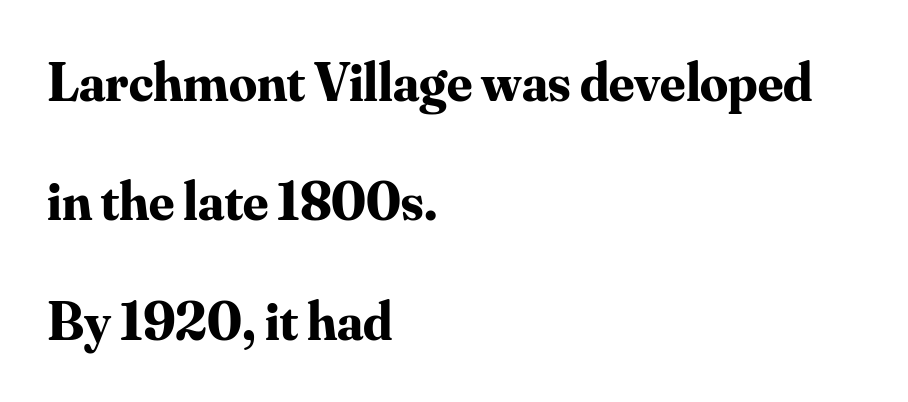
When letters stand straight like this, we call the style roman or upright. Compared with typical body copy, the letter spacing here is the same. Every letter is thick-stroked: bold, no question. Check the space under the baseline: it is left empty.
